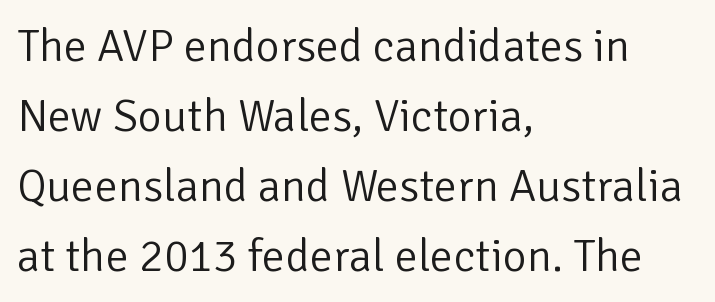
{"serif": "no", "italic": "no", "bold": "no", "weight": "light", "width": "normal", "stroke_contrast": "low", "x_height": "medium", "monospaced": "no", "underline": "no", "align": "left", "line_spacing": "normal", "line_spacing_ratio": 1.52, "letter_spacing": "normal", "letter_spacing_em": 0.0, "glyph_px": 46}
